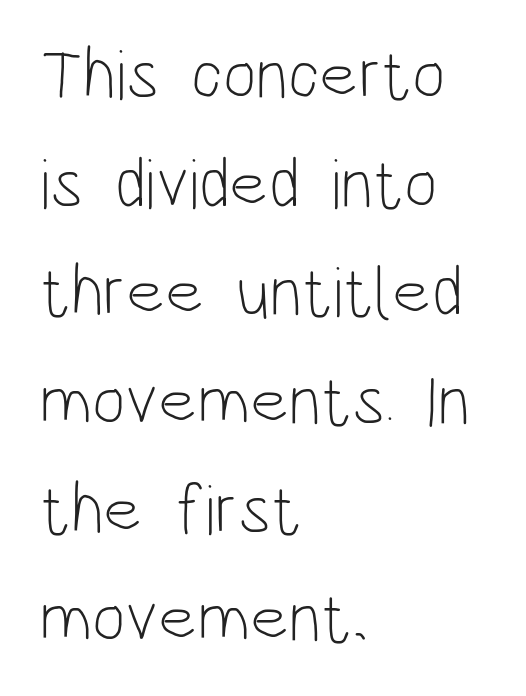
The image shows 71 px light, condensed sans-serif type, upright; set left-aligned, normal line spacing (1.53x), normal letter spacing, not underlined; low stroke contrast and a large x-height.
